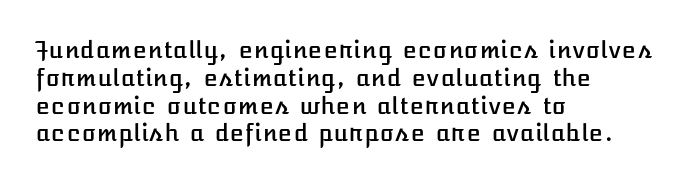
Here the glyphs are tracked normally, forming tight word shapes. The specimen omits any rule beneath the text block's lines. Vertical strokes here are truly vertical. The lines in this sample share a left origin and differ only in where they stop.
